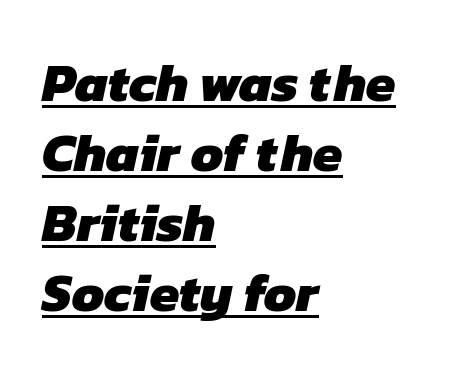
Q: Is the text bold? A: Yes.
Q: Is the typeface a serif or a sans-serif typeface? A: Sans-serif.
Q: Is the text underlined? A: Yes.
Q: How is the paragraph aligned? A: Left-aligned.
Q: Is the spacing between letters normal or unusually wide? A: Normal.
Q: Is the spacing between lines tight, normal or loose? A: Normal.
Q: Width (condensed, normal, or wide)? A: Normal.
Q: Stroke contrast? A: Low.
Q: x-height? A: Medium.
Q: Monospaced? A: No.
